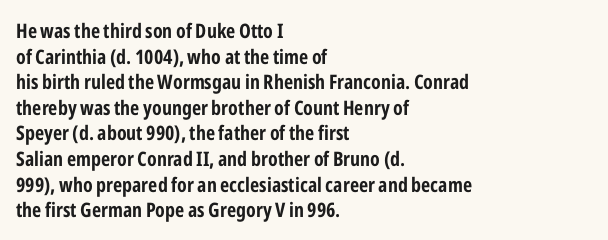
Q: Is the text bold? A: Yes.
Q: Is the text italic (slanted)? A: No, it is upright.
Q: Is the text underlined? A: No.
Q: How is the paragraph aligned? A: Left-aligned.
Q: Is the spacing between letters normal or unusually wide? A: Normal.
Q: Is the spacing between lines tight, normal or loose? A: Normal.
